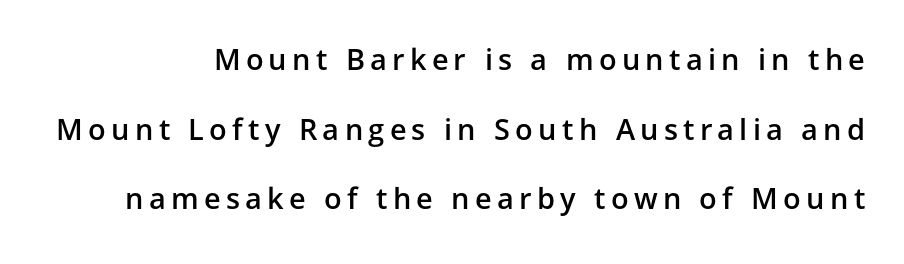
{"serif": "no", "italic": "no", "bold": "semi", "weight": "semibold", "width": "normal", "stroke_contrast": "low", "x_height": "medium", "monospaced": "no", "underline": "no", "line_spacing": "loose", "line_spacing_ratio": 2.4, "glyph_px": 29}
